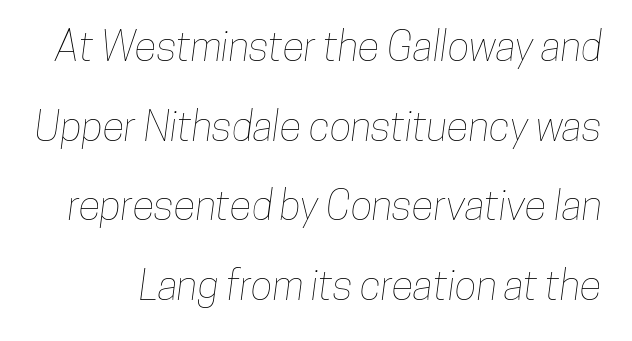
The image shows 41 px condensed type; set loose line spacing (1.94x), normal letter spacing, not underlined; low stroke contrast and a medium x-height.
